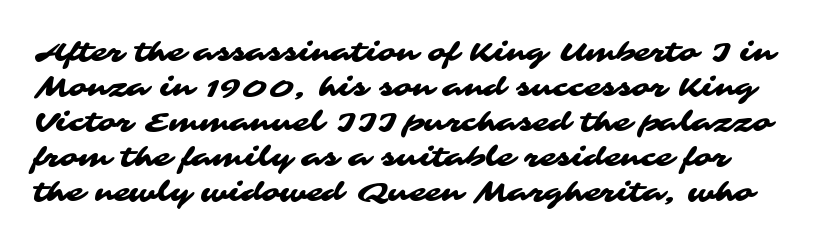
Q: Is the text underlined? A: No.
Q: Is the spacing between letters normal or unusually wide? A: Normal.
Q: Is the spacing between lines tight, normal or loose? A: Normal.
